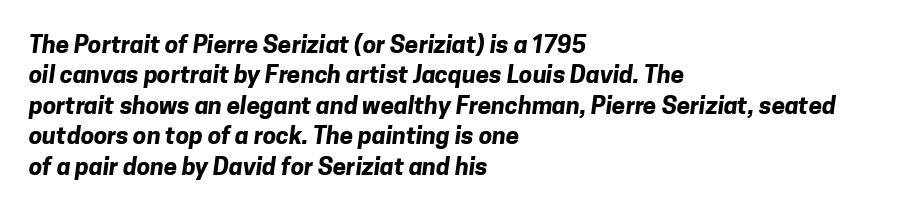
The image shows 24 px bold type; set left-aligned, normal line spacing (1.27x), normal letter spacing, not underlined.
